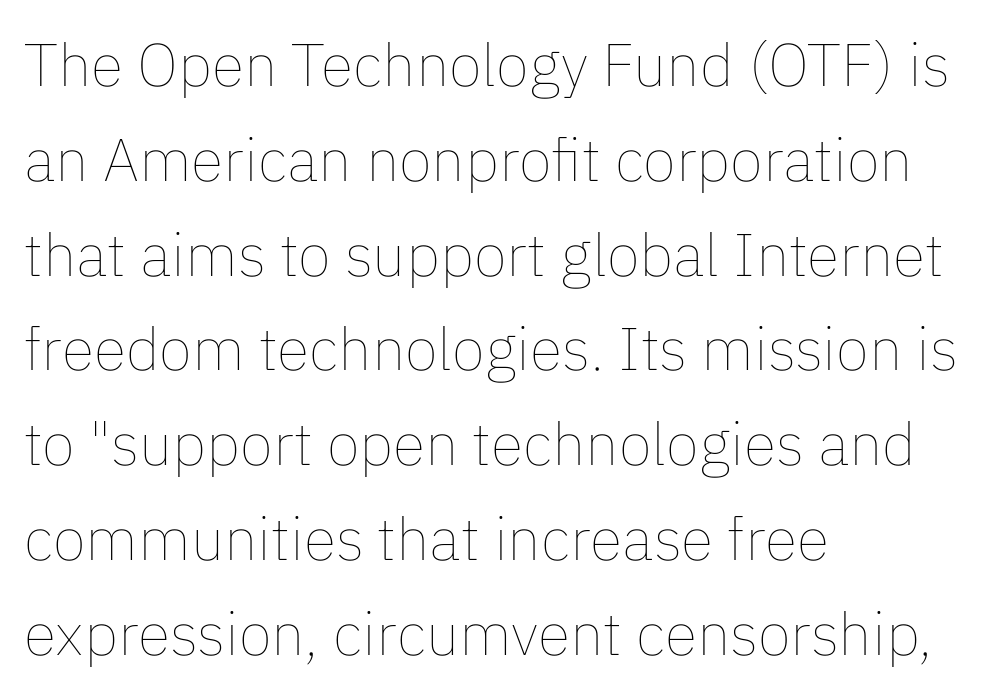
Q: Is the text bold? A: No.
Q: Is the text italic (slanted)? A: No, it is upright.
Q: Is the text underlined? A: No.
Q: How is the paragraph aligned? A: Left-aligned.
Q: Is the spacing between letters normal or unusually wide? A: Normal.
Q: Is the spacing between lines tight, normal or loose? A: Normal.
Q: Width (condensed, normal, or wide)? A: Normal.
Q: Stroke contrast? A: Low.
Q: x-height? A: Medium.
Q: Monospaced? A: No.
